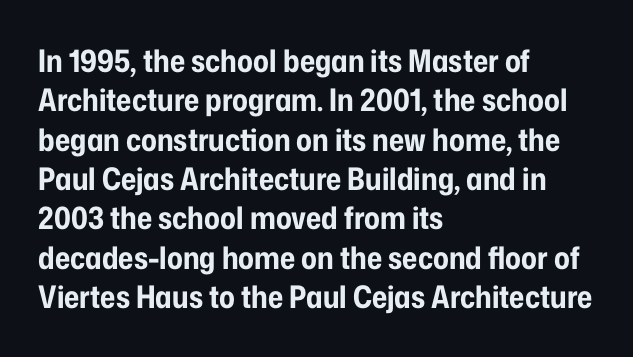
{"serif": "no", "italic": "no", "bold": "yes", "weight": "bold", "width": "condensed", "stroke_contrast": "low", "x_height": "medium", "monospaced": "no", "underline": "no", "align": "left", "line_spacing": "normal", "line_spacing_ratio": 1.27, "letter_spacing": "normal", "letter_spacing_em": 0.0, "glyph_px": 31}
